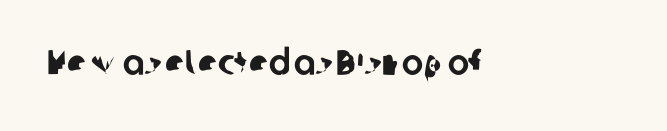
Q: Is the typeface a serif or a sans-serif typeface? A: Sans-serif.
Q: Is the text underlined? A: No.
Q: Is the spacing between letters normal or unusually wide? A: Normal.
Q: Width (condensed, normal, or wide)? A: Normal.
Q: Stroke contrast? A: Low.
Q: x-height? A: Medium.
Q: Monospaced? A: No.
